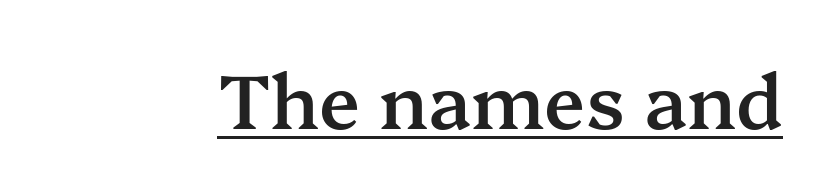
The image shows 75 px semibold serif type, upright; set normal letter spacing, underlined; medium stroke contrast and a medium x-height.
